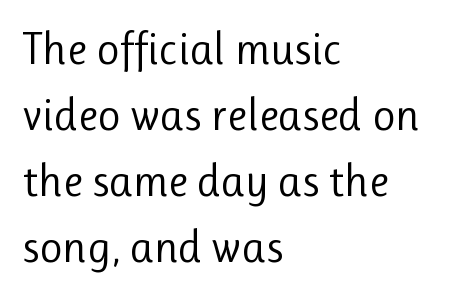
{"serif": "no", "italic": "no", "bold": "no", "weight": "regular", "width": "normal", "stroke_contrast": "low", "x_height": "medium", "monospaced": "no", "underline": "no", "align": "left", "line_spacing": "normal", "line_spacing_ratio": 1.47, "letter_spacing": "normal", "letter_spacing_em": 0.0, "glyph_px": 45}
